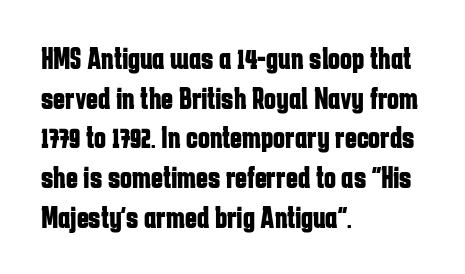
The image shows 32 px bold, condensed sans-serif type, upright; set left-aligned, line spacing 1.24x, normal letter spacing, not underlined; low stroke contrast and a medium x-height.
